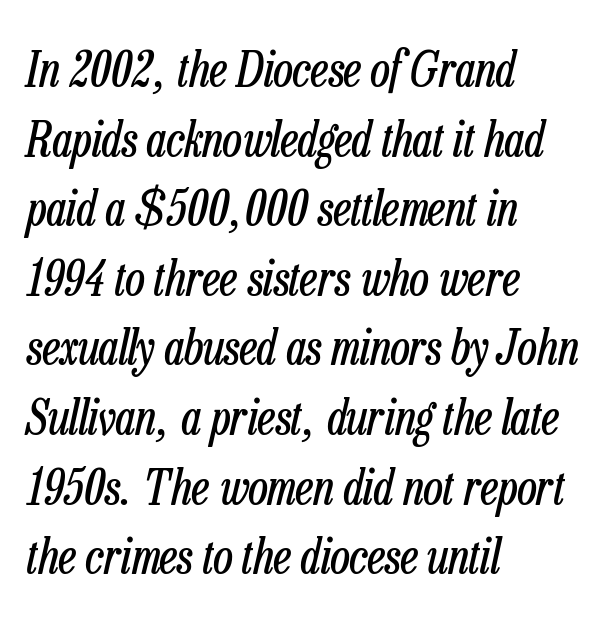
Q: Is the text bold? A: No.
Q: Is the text italic (slanted)? A: Yes, it leans right by about 13 degrees.
Q: Is the text underlined? A: No.
Q: How is the paragraph aligned? A: Left-aligned.
Q: Is the spacing between letters normal or unusually wide? A: Normal.
Q: Is the spacing between lines tight, normal or loose? A: Normal.
Q: Width (condensed, normal, or wide)? A: Condensed.
Q: Stroke contrast? A: Low.
Q: x-height? A: Medium.
Q: Monospaced? A: No.
